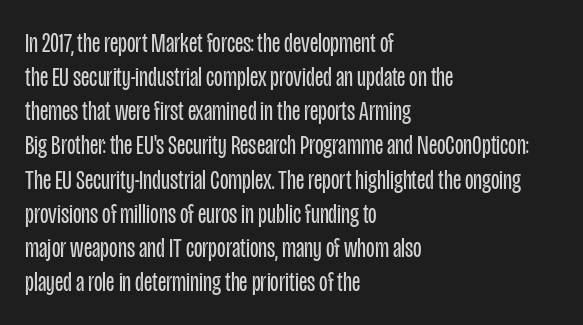
Descenders hang freely into open space. Looks like regular typesetting: each glyph gets only the width it needs. Characters follow at the spacing the type designer built in. Classification — sans serif. The text block is weighted toward the left margin, trailing off unevenly rightward. In terms of posture, this sample is upright.
